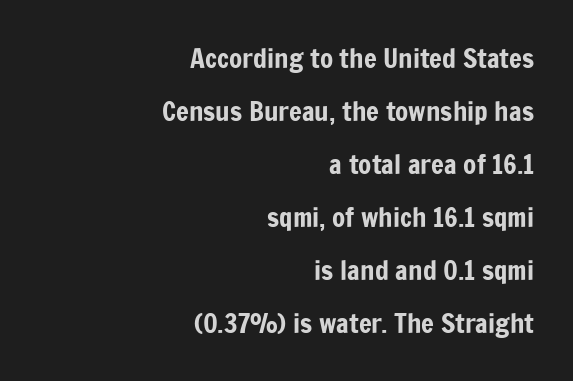
{"italic": "no", "underline": "no", "align": "right", "line_spacing": "loose", "line_spacing_ratio": 1.96, "letter_spacing": "normal", "letter_spacing_em": 0.0, "glyph_px": 27}
